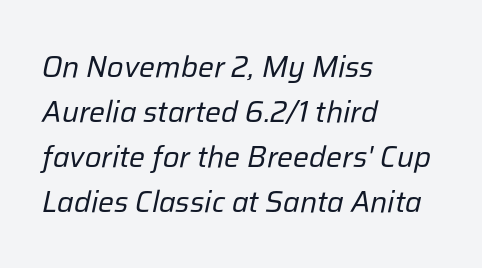
The image shows 30 px regular-weight type, italic (leaning right); set left-aligned, normal line spacing (1.5x), normal letter spacing, not underlined; low stroke contrast and a medium x-height.
